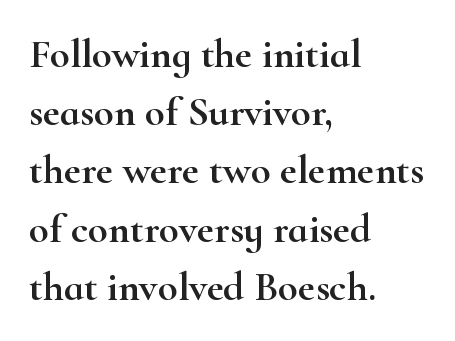
{"serif": "yes", "italic": "no", "width": "wide", "stroke_contrast": "high", "x_height": "small", "monospaced": "no", "underline": "no", "align": "left", "line_spacing": "normal", "line_spacing_ratio": 1.42, "letter_spacing": "normal", "letter_spacing_em": 0.0, "glyph_px": 41}
